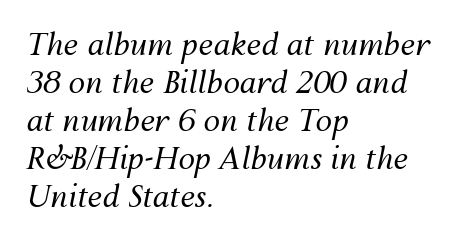
Here the designer chose a conventional face with non-uniform glyph widths. The string is rendered with underlining switched off. The specimen reads as italic at a glance. Heaviness? Minimal to ordinary, like unemphasized prose. A classic flush-left, rag-right setting is used for this passage.
